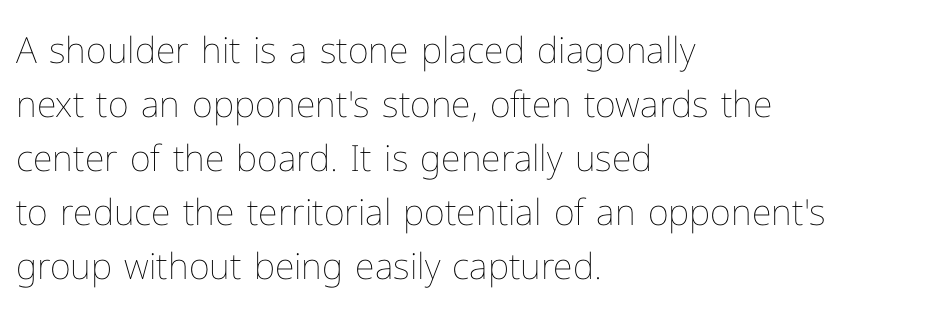
Q: Is the text bold? A: No.
Q: Is the text italic (slanted)? A: No, it is upright.
Q: Is the text underlined? A: No.
Q: How is the paragraph aligned? A: Left-aligned.
Q: Is the spacing between letters normal or unusually wide? A: Normal.
Q: Is the spacing between lines tight, normal or loose? A: Normal.
Q: Width (condensed, normal, or wide)? A: Normal.
Q: Stroke contrast? A: Low.
Q: x-height? A: Medium.
Q: Monospaced? A: No.
